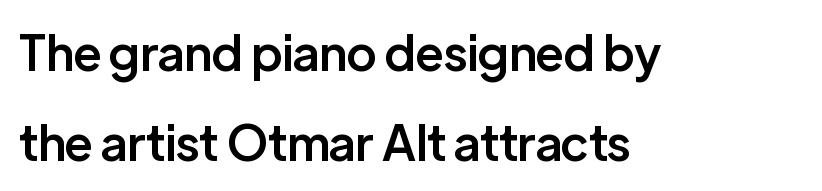
{"serif": "no", "italic": "no", "bold": "semi", "weight": "semibold", "width": "normal", "stroke_contrast": "low", "x_height": "medium", "monospaced": "no", "underline": "no", "align": "left", "line_spacing_ratio": 1.87, "letter_spacing": "normal", "letter_spacing_em": 0.0, "glyph_px": 48}
